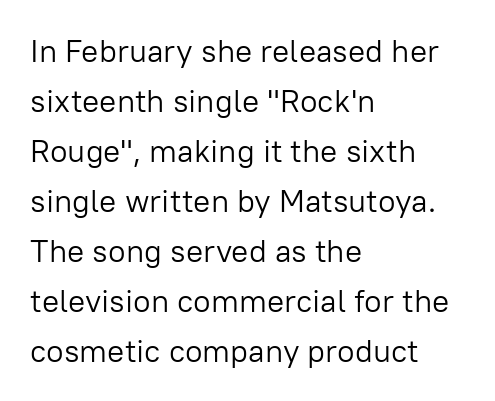
Look at the tracking — it's just the regular setting, nothing added. The string is rendered with underlining switched off. These glyphs show unthickened strokes, regular width or finer. This rendering employs a face without finishing strokes, i.e., a sans-serif. If you drew a ruler down the left edge, every line would touch it. Each letter keeps its own natural width here, so spacing adapts to shape.
